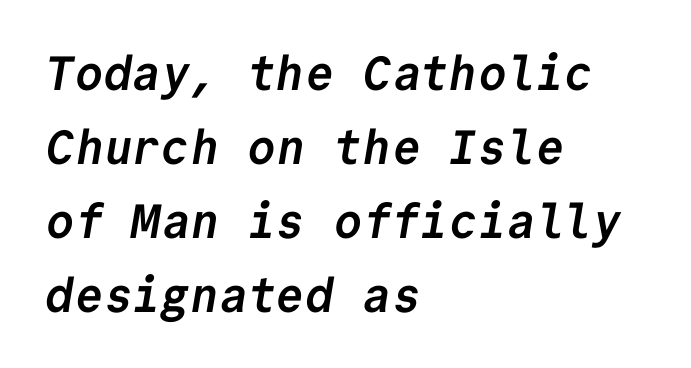
Default kerning and tracking; the words read as compact shapes. The zone under the glyphs is completely vacant. All the whitespace from short lines collects on the right. Looks like terminal output: every glyph gets an equal slot.
